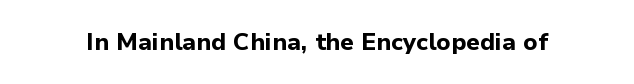
What stands out about the letter spacing? Nothing — it is the standard amount. Upright lettering throughout. Bold? Absolutely — the strokes are thick and heavy. The glyphs are unaccompanied by any horizontal stroke below them.
